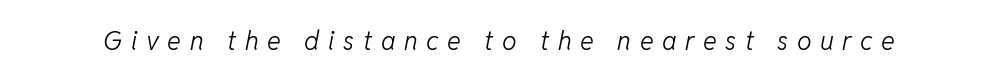
Compared with ordinary roman type, these characters are visibly tilted. Stems and bowls with no extra thickness — not bold. Look at the tracking — it's clearly loosened, letters drifting apart. Quick note: underline off.
